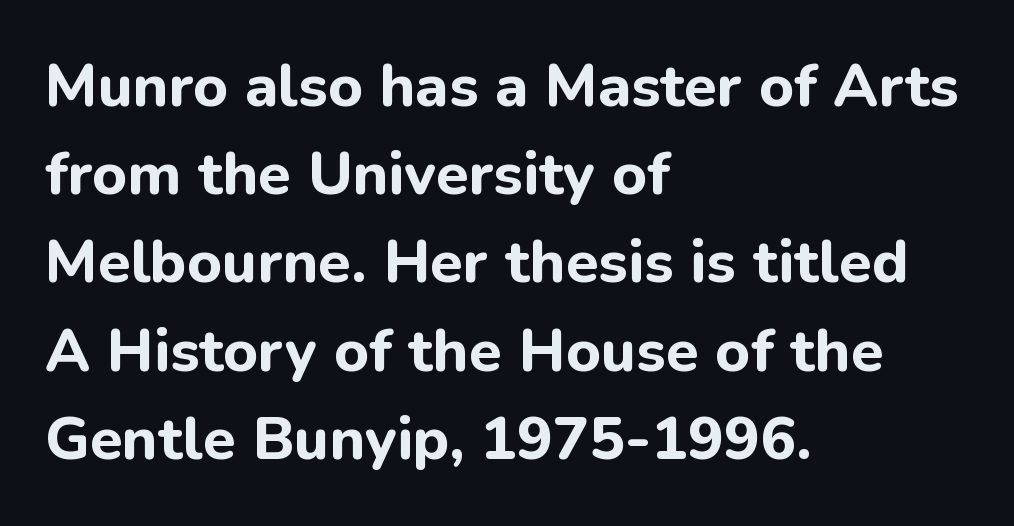
Q: Is the text bold? A: Yes.
Q: Is the text italic (slanted)? A: No, it is upright.
Q: Is the typeface a serif or a sans-serif typeface? A: Sans-serif.
Q: Is the text underlined? A: No.
Q: How is the paragraph aligned? A: Left-aligned.
Q: Is the spacing between letters normal or unusually wide? A: Normal.
Q: Is the spacing between lines tight, normal or loose? A: Normal.
Q: Width (condensed, normal, or wide)? A: Normal.
Q: Stroke contrast? A: Low.
Q: x-height? A: Medium.
Q: Monospaced? A: No.
